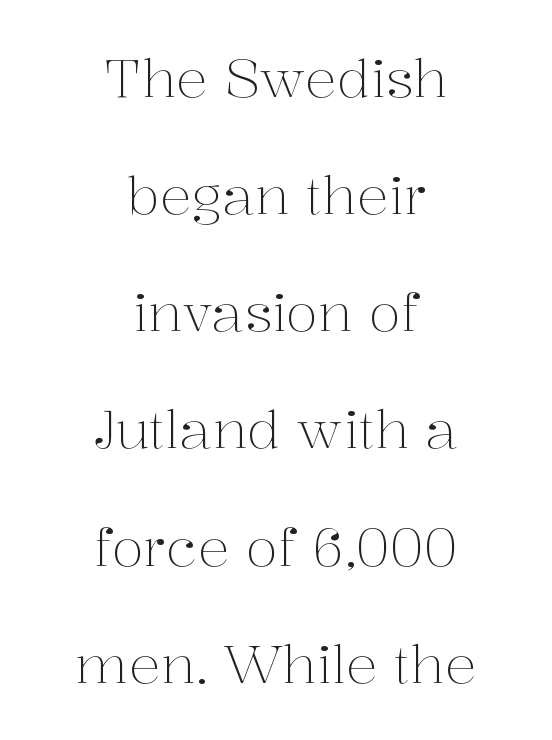
Q: Is the text bold? A: No.
Q: Is the text italic (slanted)? A: No, it is upright.
Q: Is the typeface a serif or a sans-serif typeface? A: Serif.
Q: Is the text underlined? A: No.
Q: How is the paragraph aligned? A: Centered.
Q: Is the spacing between letters normal or unusually wide? A: Normal.
Q: Is the spacing between lines tight, normal or loose? A: Loose.
Q: Width (condensed, normal, or wide)? A: Normal.
Q: Stroke contrast? A: Medium.
Q: x-height? A: Medium.
Q: Monospaced? A: No.
